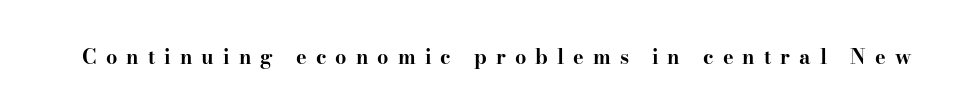
{"italic": "no", "bold": "yes", "underline": "no", "letter_spacing": "wide", "letter_spacing_em": 0.45, "glyph_px": 20}
